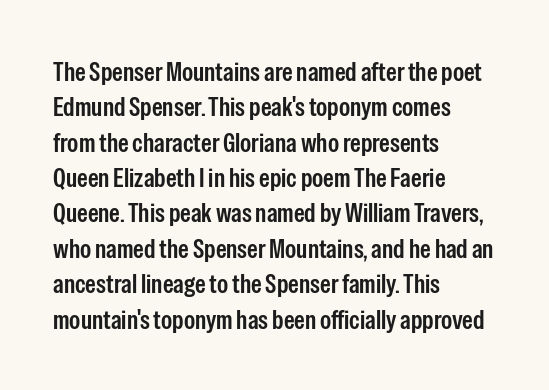
Q: Is the text bold? A: Semi-bold.
Q: Is the text italic (slanted)? A: No, it is upright.
Q: Is the text underlined? A: No.
Q: How is the paragraph aligned? A: Left-aligned.
Q: Is the spacing between letters normal or unusually wide? A: Normal.
Q: Is the spacing between lines tight, normal or loose? A: Normal.
